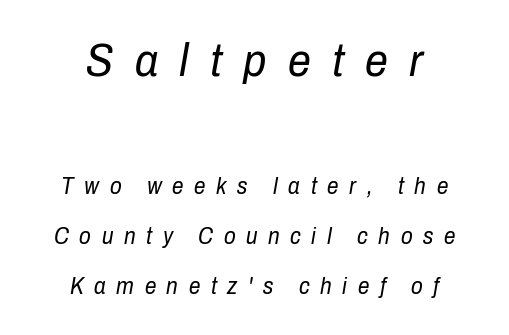
Q: Is the text bold? A: No.
Q: Is the text italic (slanted)? A: Yes, it leans right by about 10 degrees.
Q: Is the text underlined? A: No.
Q: How is the paragraph aligned? A: Centered.
Q: Is the spacing between letters normal or unusually wide? A: Unusually wide.
Q: Is the spacing between lines tight, normal or loose? A: Loose.
Q: Which block of text is set in a larger size, the first (top) or the second (bottom)? A: The first (top) one.
Q: Width (condensed, normal, or wide)? A: Condensed.
Q: Stroke contrast? A: Low.
Q: x-height? A: Medium.
Q: Monospaced? A: No.
